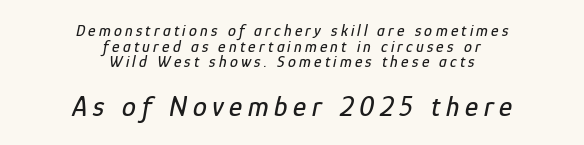
Slant detected: the letters are inclined. The lower block of text is set noticeably larger than the block above it. This sample has the flowing, uneven cadence of proportional lettering. Baseline-to-baseline distance is barely more than the letter height. Caption: multi-line text, centered on the measure.
